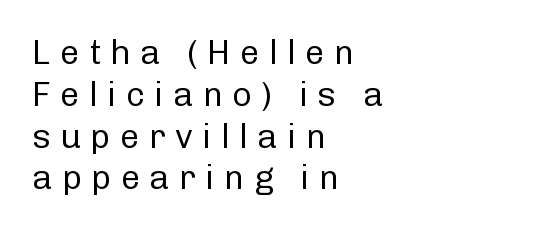
Q: Is the text bold? A: No.
Q: Is the text italic (slanted)? A: No, it is upright.
Q: Is the typeface a serif or a sans-serif typeface? A: Sans-serif.
Q: Is the text underlined? A: No.
Q: How is the paragraph aligned? A: Left-aligned.
Q: Is the spacing between letters normal or unusually wide? A: Unusually wide.
Q: Width (condensed, normal, or wide)? A: Normal.
Q: Stroke contrast? A: Low.
Q: x-height? A: Medium.
Q: Monospaced? A: No.
